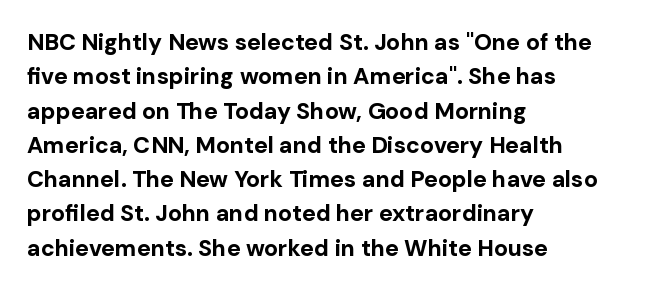
{"italic": "no", "bold": "yes", "underline": "no", "align": "left", "line_spacing": "normal", "line_spacing_ratio": 1.49, "letter_spacing": "normal", "letter_spacing_em": 0.0, "glyph_px": 23}
